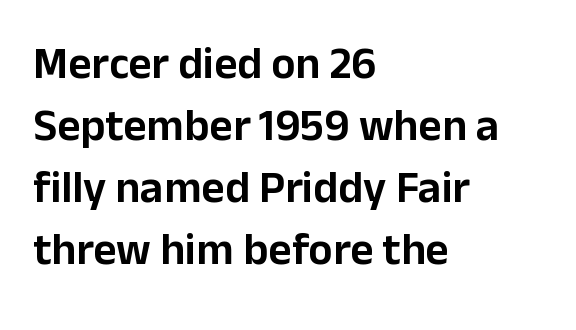
Horizontally, the lines are justified to the leading edge only. Nope, no serifs anywhere on these letters. Normally led — the rows are evenly, conventionally spaced. Is this a fixed-width face? No — the glyphs have proportional, varying widths.
